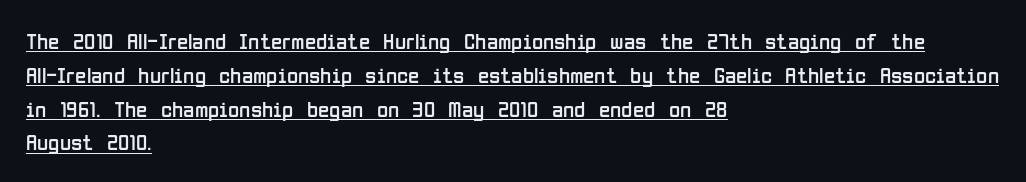
Spacing between characters is what you'd get straight out of the box. In terms of posture, this sample is upright. One-word summary of the alignment: left. This reads as an unemphasized weight, regular at the heaviest.
